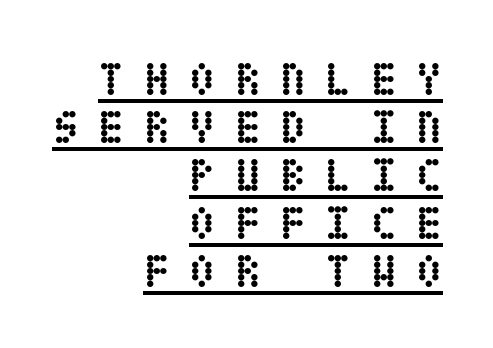
The image shows 47 px semibold, condensed type, upright; set right-aligned, tight line spacing (1.02x), unusually wide letter spacing (+0.42 em), underlined; low stroke contrast and a large x-height.
